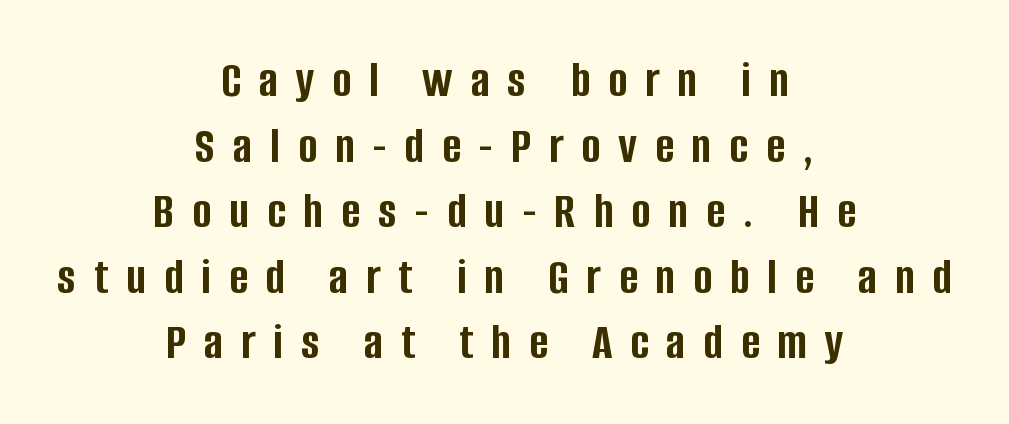
{"serif": "no", "italic": "no", "bold": "yes", "weight": "semibold", "width": "condensed", "stroke_contrast": "low", "x_height": "large", "monospaced": "no", "underline": "no", "align": "center", "line_spacing": "normal", "line_spacing_ratio": 1.26, "letter_spacing": "wide", "letter_spacing_em": 0.34, "glyph_px": 52}
